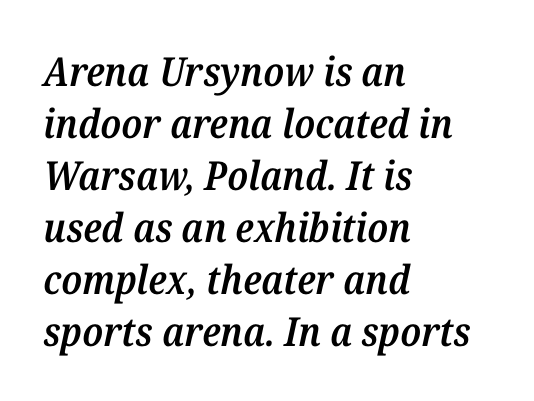
Q: Is the text bold? A: Semi-bold.
Q: Is the text italic (slanted)? A: Yes, it leans right by about 12 degrees.
Q: Is the typeface a serif or a sans-serif typeface? A: Serif.
Q: Is the text underlined? A: No.
Q: How is the paragraph aligned? A: Left-aligned.
Q: Is the spacing between letters normal or unusually wide? A: Normal.
Q: Is the spacing between lines tight, normal or loose? A: Normal.
Q: Width (condensed, normal, or wide)? A: Normal.
Q: Stroke contrast? A: Medium.
Q: x-height? A: Medium.
Q: Monospaced? A: No.
